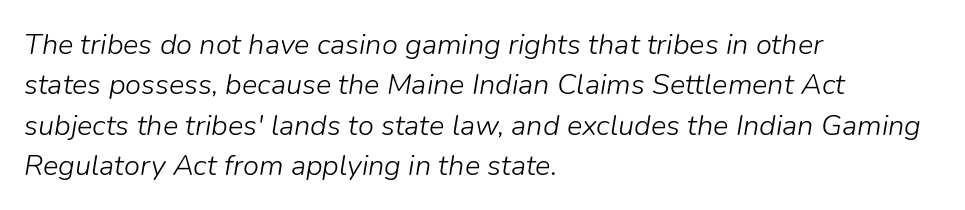
{"italic": "yes", "lean": "right", "slant_degrees": 9, "bold": "no", "weight": "light", "width": "normal", "stroke_contrast": "low", "x_height": "medium", "monospaced": "no", "underline": "no", "align": "left", "line_spacing": "normal", "line_spacing_ratio": 1.39, "letter_spacing": "normal", "letter_spacing_em": 0.0, "glyph_px": 29}
